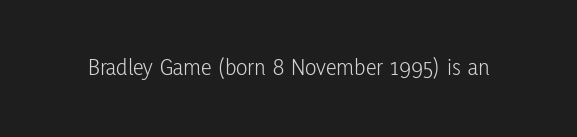
The image shows 24 px text type, upright; set normal letter spacing, not underlined.
